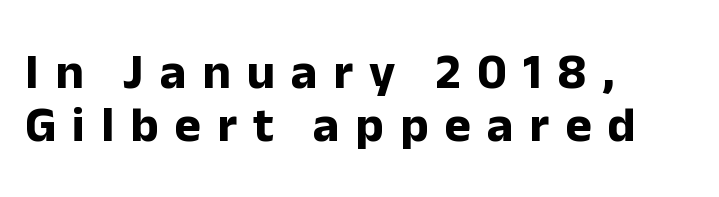
{"serif": "no", "italic": "no", "bold": "yes", "weight": "bold", "width": "normal", "stroke_contrast": "low", "x_height": "medium", "monospaced": "no", "underline": "no", "align": "left", "line_spacing": "tight", "line_spacing_ratio": 1.06, "letter_spacing": "wide", "letter_spacing_em": 0.32, "glyph_px": 50}
